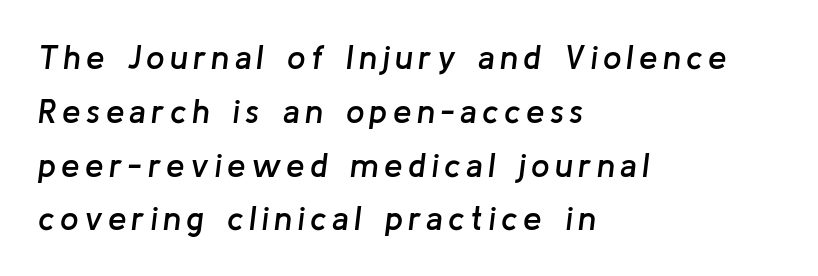
Q: Is the text bold? A: Semi-bold.
Q: Is the text italic (slanted)? A: Yes, it leans right by about 8 degrees.
Q: Is the text underlined? A: No.
Q: How is the paragraph aligned? A: Left-aligned.
Q: Is the spacing between lines tight, normal or loose? A: Normal.
Q: Width (condensed, normal, or wide)? A: Normal.
Q: Stroke contrast? A: Low.
Q: x-height? A: Medium.
Q: Monospaced? A: No.
